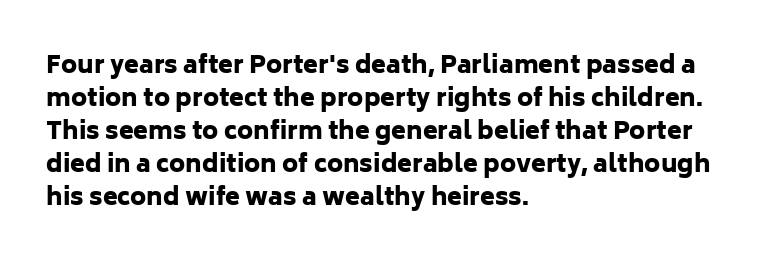
The tracking reads as untouched default to a designer's eye. Check the space under the baseline: it is left empty. The letters stand straight up with perfectly vertical stems. Each line starts at the same left margin while the right side varies. Weight check: bold — yes, fully. These lines sit exactly where default settings would place them.
